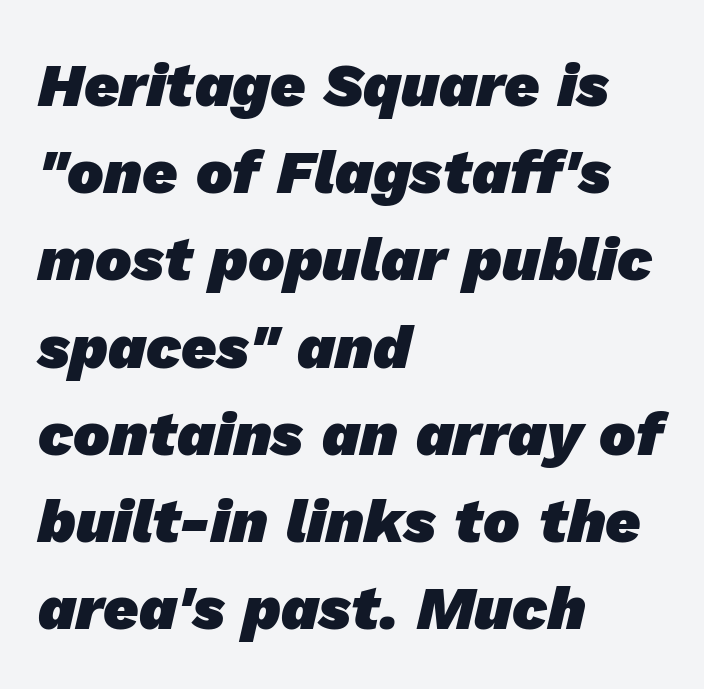
Note: no serifs on the glyphs. A dark, heavy texture on the line: the type is bold. The passage shown has conventional tracking throughout. Character widths vary here, with narrow letters taking less room than wide ones.
